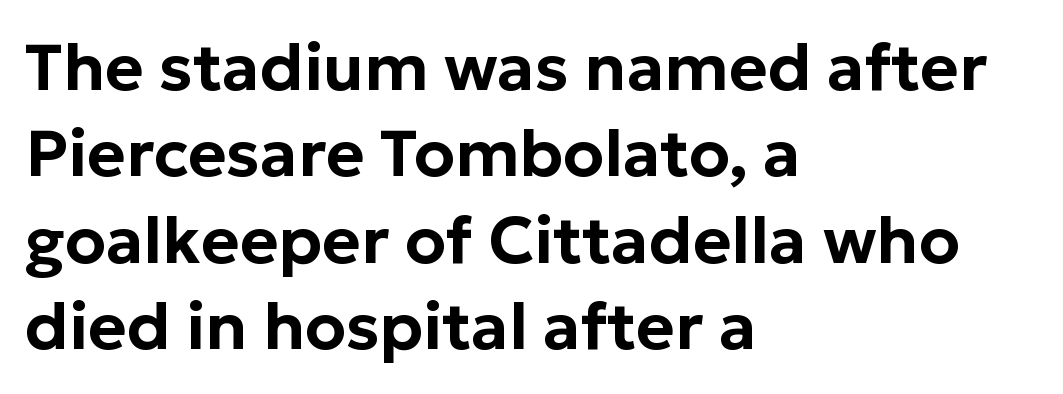
Think of a printed novel: that variable character pitch is what you see here. Short note: letters normally spaced. The paragraph has a hard left edge and a soft right edge. The passage shown is not underscored anywhere. Observe the absence of serifs on each vertical stroke in this sample. Notice how descenders clear the ascenders below comfortably — that's standard leading.
